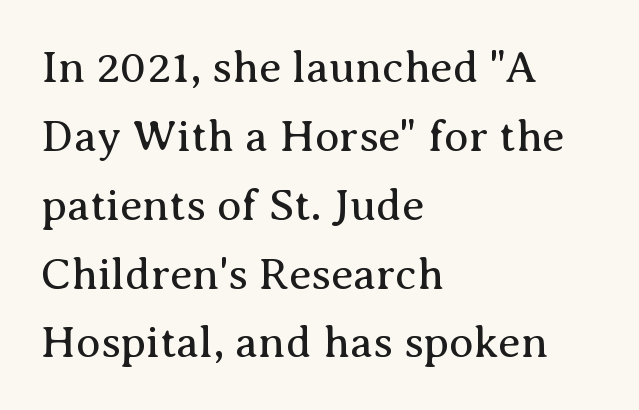
{"serif": "yes", "italic": "no", "bold": "no", "weight": "regular", "width": "normal", "stroke_contrast": "medium", "x_height": "medium", "monospaced": "no", "underline": "no", "align": "left", "line_spacing": "normal", "line_spacing_ratio": 1.53, "letter_spacing": "normal", "letter_spacing_em": 0.0, "glyph_px": 45}
